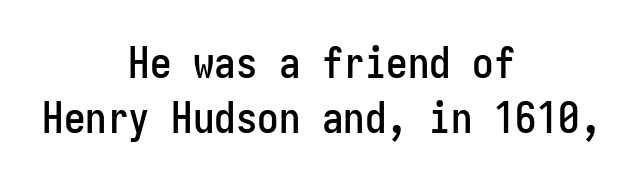
Q: Is the text italic (slanted)? A: No, it is upright.
Q: Is the typeface a serif or a sans-serif typeface? A: Sans-serif.
Q: Is the text underlined? A: No.
Q: How is the paragraph aligned? A: Centered.
Q: Is the spacing between letters normal or unusually wide? A: Normal.
Q: Is the spacing between lines tight, normal or loose? A: Normal.
Q: Width (condensed, normal, or wide)? A: Condensed.
Q: Stroke contrast? A: Low.
Q: x-height? A: Medium.
Q: Monospaced? A: Yes.
